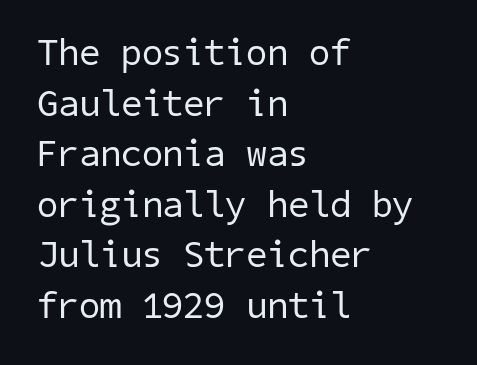
{"serif": "no", "bold": "no", "weight": "regular", "width": "normal", "stroke_contrast": "low", "x_height": "medium", "underline": "no", "align": "left", "line_spacing": "normal", "line_spacing_ratio": 1.33, "letter_spacing": "normal", "letter_spacing_em": 0.0, "glyph_px": 38}
